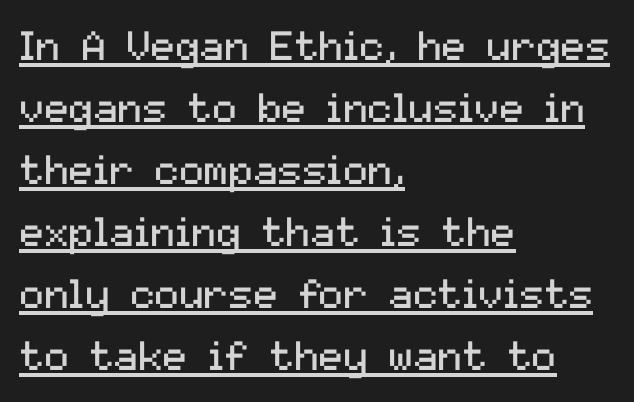
Q: Is the text bold? A: No.
Q: Is the text italic (slanted)? A: No, it is upright.
Q: Is the typeface a serif or a sans-serif typeface? A: Sans-serif.
Q: Is the text underlined? A: Yes.
Q: How is the paragraph aligned? A: Left-aligned.
Q: Is the spacing between letters normal or unusually wide? A: Normal.
Q: Is the spacing between lines tight, normal or loose? A: Normal.
Q: Width (condensed, normal, or wide)? A: Normal.
Q: Stroke contrast? A: Medium.
Q: x-height? A: Medium.
Q: Monospaced? A: No.
